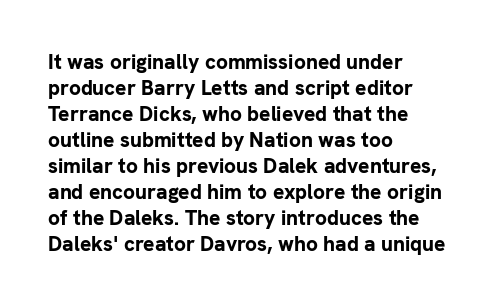
The image shows 21 px bold type, upright; set left-aligned, line spacing 1.24x, normal letter spacing, not underlined.
